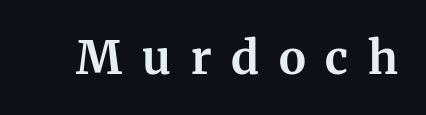
The image shows 46 px bold serif type, upright; set unusually wide letter spacing (+0.43 em), not underlined; medium stroke contrast and a medium x-height.
